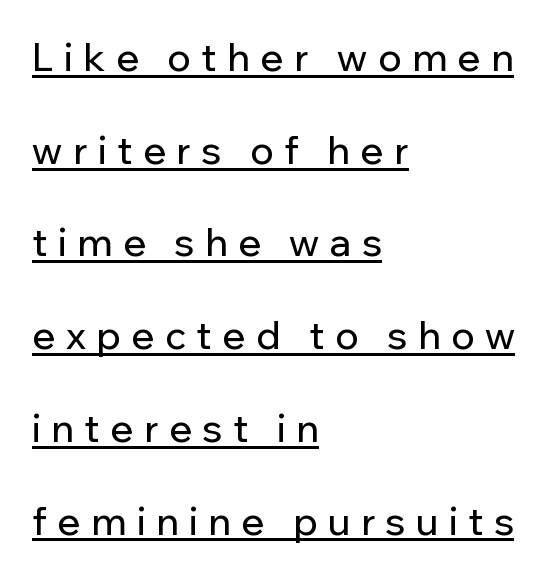
{"serif": "no", "italic": "no", "width": "normal", "stroke_contrast": "low", "x_height": "medium", "monospaced": "no", "underline": "yes", "align": "left", "line_spacing": "loose", "line_spacing_ratio": 2.44, "letter_spacing": "wide", "letter_spacing_em": 0.28, "glyph_px": 38}
